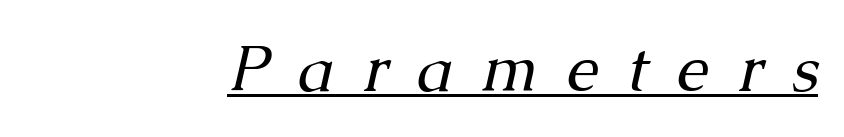
The image shows 64 px regular-weight serif type, italic (leaning right); set right-aligned, unusually wide letter spacing (+0.45 em), underlined; medium stroke contrast and a medium x-height.
